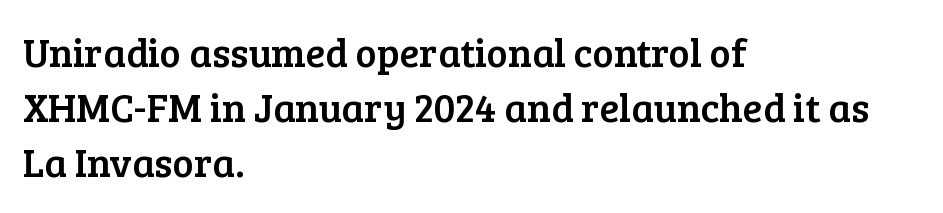
Q: Is the text italic (slanted)? A: No, it is upright.
Q: Is the typeface a serif or a sans-serif typeface? A: Serif.
Q: Is the text underlined? A: No.
Q: How is the paragraph aligned? A: Left-aligned.
Q: Is the spacing between letters normal or unusually wide? A: Normal.
Q: Is the spacing between lines tight, normal or loose? A: Normal.
Q: Width (condensed, normal, or wide)? A: Normal.
Q: Stroke contrast? A: Low.
Q: x-height? A: Medium.
Q: Monospaced? A: No.
